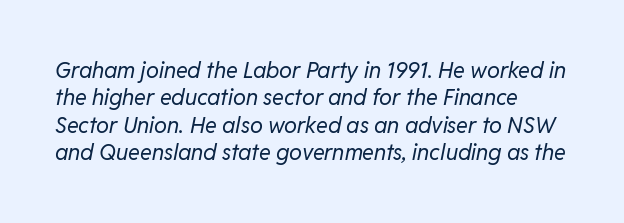
{"italic": "yes", "lean": "right", "slant_degrees": 11, "bold": "no", "underline": "no", "line_spacing": "normal", "line_spacing_ratio": 1.25, "letter_spacing": "normal", "letter_spacing_em": 0.0, "glyph_px": 22}
